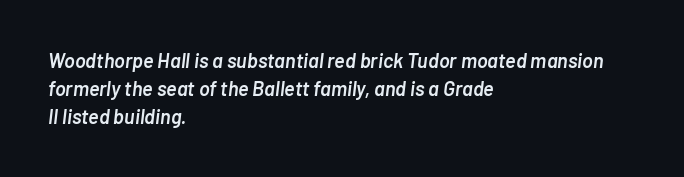
Weight: semibold (demi). The designer left line spacing at the default. Underline: absent. Students, note that the glyphs here touch the page at normal intervals.
